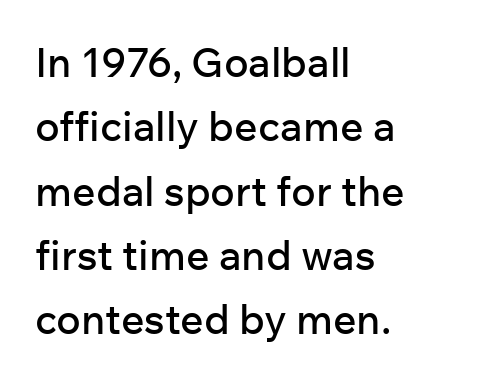
Q: Is the text italic (slanted)? A: No, it is upright.
Q: Is the typeface a serif or a sans-serif typeface? A: Sans-serif.
Q: Is the text underlined? A: No.
Q: How is the paragraph aligned? A: Left-aligned.
Q: Is the spacing between letters normal or unusually wide? A: Normal.
Q: Is the spacing between lines tight, normal or loose? A: Normal.
Q: Width (condensed, normal, or wide)? A: Normal.
Q: Stroke contrast? A: Low.
Q: x-height? A: Medium.
Q: Monospaced? A: No.
